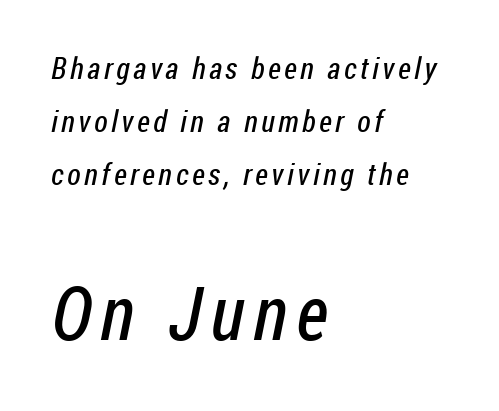
Descenders hang freely into open space. The strokes carry an ordinary text weight at most. What kind of face is this? One without serifs — a sans. Look at the glyph heights: the lower group is clearly the bigger setting.
